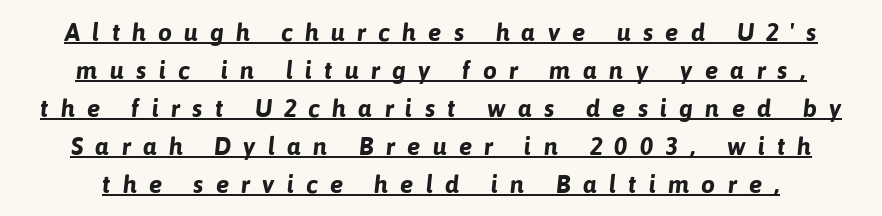
The image shows 25 px bold type; set normal line spacing (1.52x), unusually wide letter spacing (+0.48 em), underlined.
